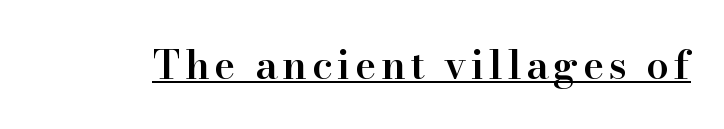
Q: Is the text bold? A: Semi-bold.
Q: Is the text italic (slanted)? A: No, it is upright.
Q: Is the typeface a serif or a sans-serif typeface? A: Serif.
Q: Is the text underlined? A: Yes.
Q: Width (condensed, normal, or wide)? A: Normal.
Q: Stroke contrast? A: High.
Q: x-height? A: Small.
Q: Monospaced? A: No.
